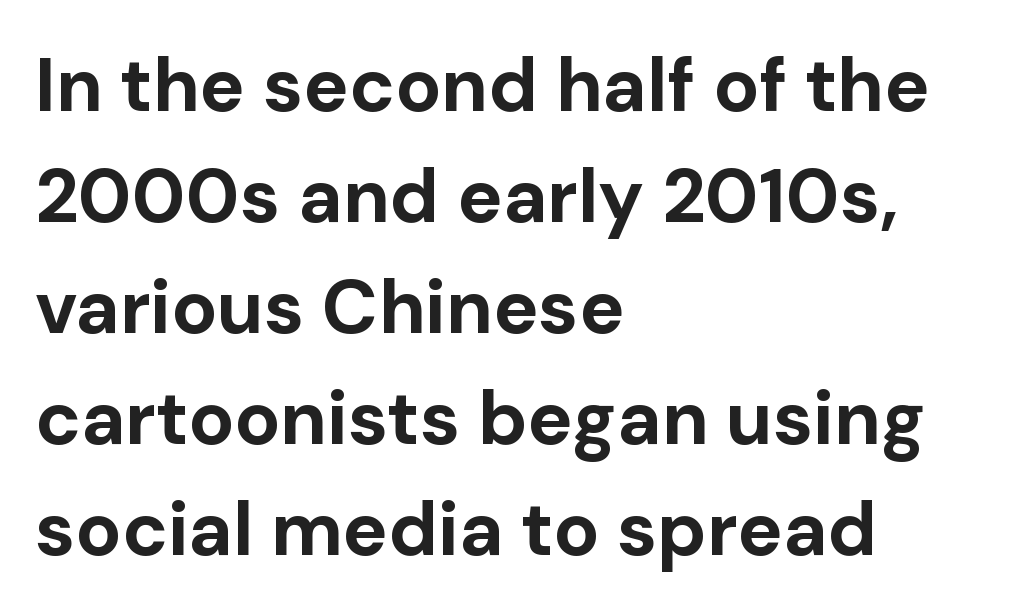
Thick stems and heavy bowls — unmistakably bold. Regarding serifs, this sample does without them. Is this a fixed-width face? No — the glyphs have proportional, varying widths. Successive baselines arrive at the customary interval.
